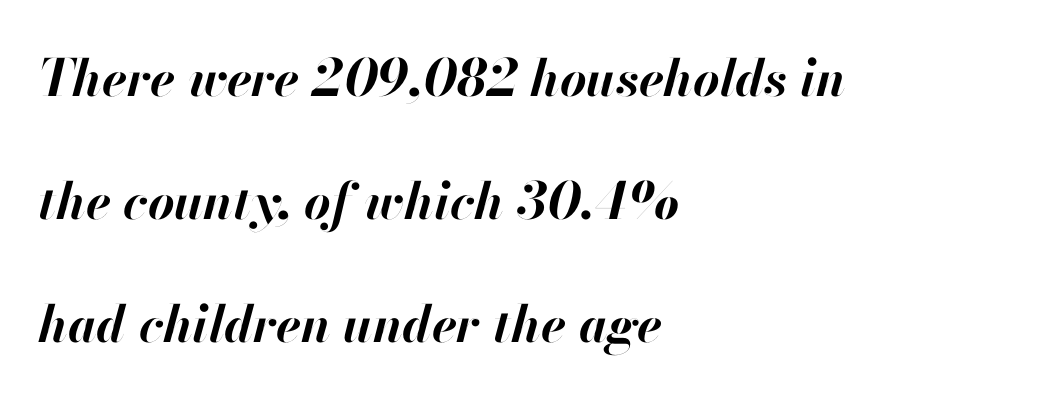
{"italic": "yes", "lean": "right", "slant_degrees": 13, "bold": "yes", "weight": "bold", "width": "normal", "stroke_contrast": "high", "x_height": "small", "monospaced": "no", "underline": "no", "align": "left", "line_spacing": "loose", "line_spacing_ratio": 2.41, "letter_spacing": "normal", "letter_spacing_em": 0.0, "glyph_px": 51}
